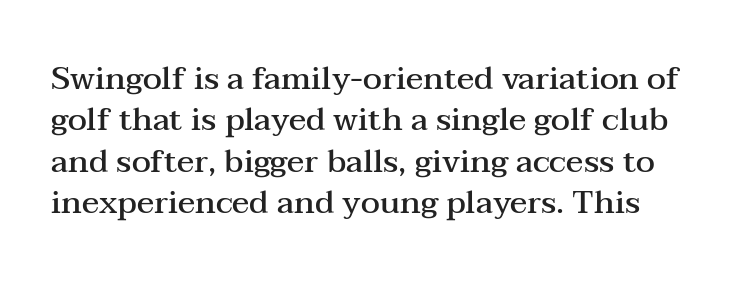
{"serif": "yes", "italic": "no", "bold": "semi", "weight": "semibold", "width": "wide", "stroke_contrast": "medium", "x_height": "medium", "monospaced": "no", "underline": "no", "line_spacing": "normal", "line_spacing_ratio": 1.29, "letter_spacing": "normal", "letter_spacing_em": 0.0, "glyph_px": 32}
